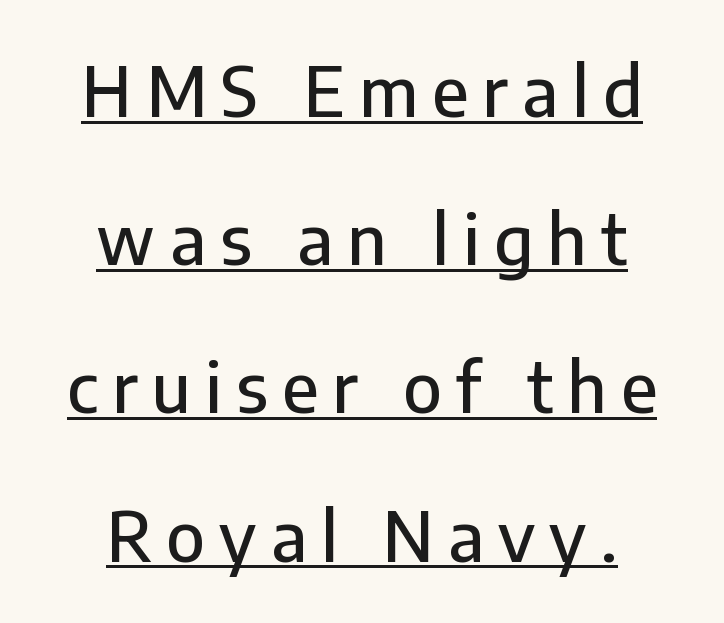
These lines are centered, leaving both edges ragged. The tracking jumps out immediately: characters are airy and widely separated. Proportional: the letters do not fall into vertical columns. In designer terms, the underline attribute is active on this setting. One glance says open: line gaps are wider than usual.
